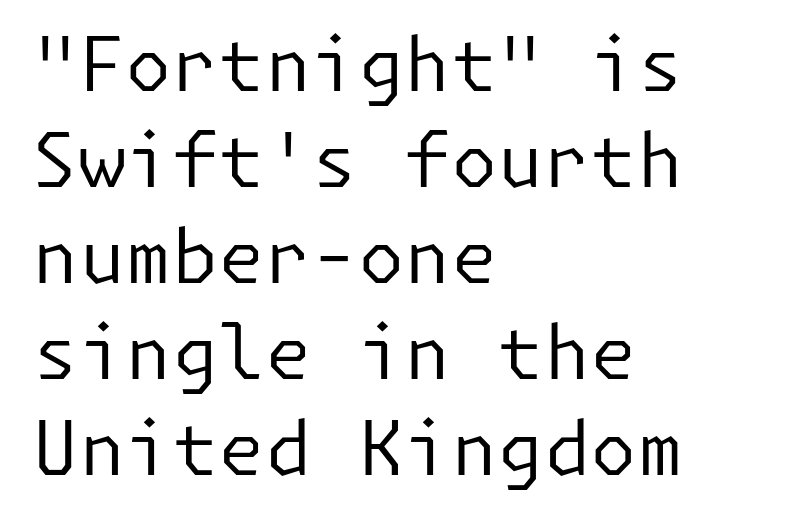
The image shows 75 px regular-weight sans-serif type, upright; set left-aligned, normal line spacing (1.28x), normal letter spacing, not underlined; low stroke contrast and a medium x-height.
